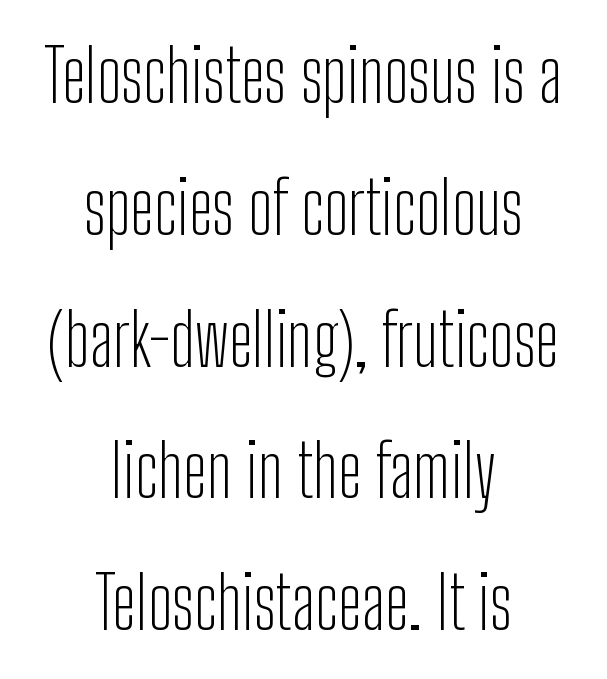
The image shows 72 px light, condensed sans-serif type, upright; set centered, line spacing 1.83x, normal letter spacing, not underlined; low stroke contrast and a medium x-height.
